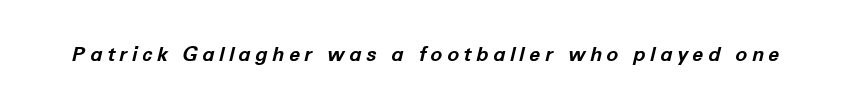
Q: Is the text bold? A: Yes.
Q: Is the text italic (slanted)? A: Yes, it leans right by about 12 degrees.
Q: Is the text underlined? A: No.
Q: Is the spacing between letters normal or unusually wide? A: Unusually wide.
